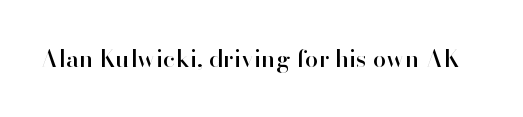
Q: Is the text italic (slanted)? A: No, it is upright.
Q: Is the text underlined? A: No.
Q: Is the spacing between letters normal or unusually wide? A: Normal.
